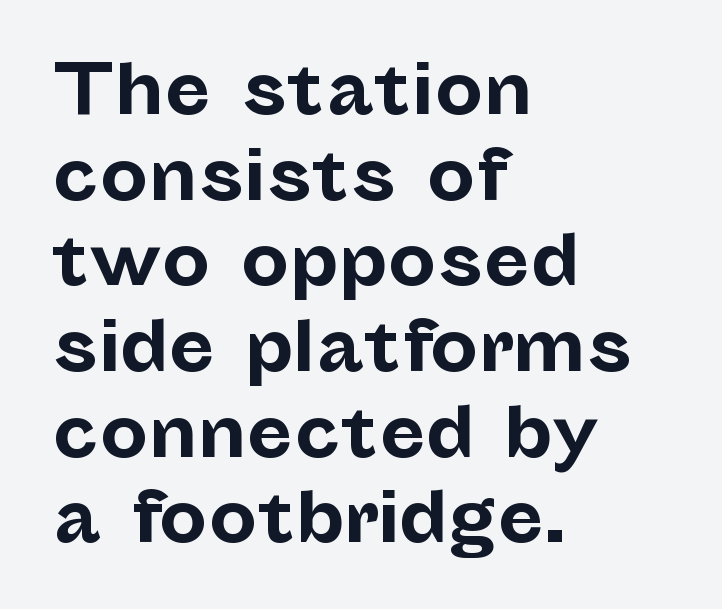
Q: Is the text bold? A: Yes.
Q: Is the text italic (slanted)? A: No, it is upright.
Q: Is the typeface a serif or a sans-serif typeface? A: Sans-serif.
Q: Is the text underlined? A: No.
Q: How is the paragraph aligned? A: Left-aligned.
Q: Is the spacing between letters normal or unusually wide? A: Normal.
Q: Is the spacing between lines tight, normal or loose? A: Normal.
Q: Width (condensed, normal, or wide)? A: Normal.
Q: Stroke contrast? A: Low.
Q: x-height? A: Medium.
Q: Monospaced? A: No.
